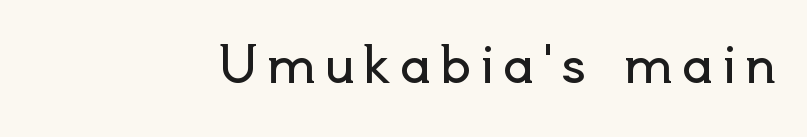
{"serif": "no", "italic": "no", "bold": "no", "weight": "regular", "width": "normal", "x_height": "small", "monospaced": "no", "underline": "no", "align": "right", "glyph_px": 49}
